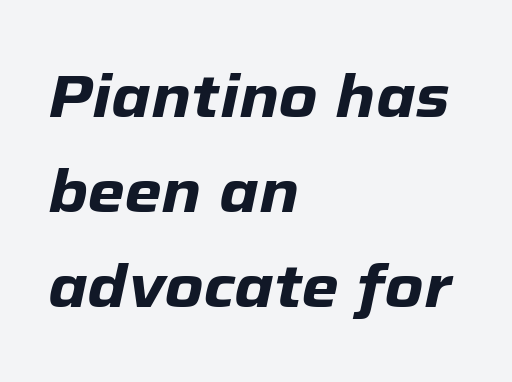
Q: Is the text bold? A: Yes.
Q: Is the text italic (slanted)? A: Yes, it leans right by about 12 degrees.
Q: Is the text underlined? A: No.
Q: How is the paragraph aligned? A: Left-aligned.
Q: Is the spacing between letters normal or unusually wide? A: Normal.
Q: Is the spacing between lines tight, normal or loose? A: Normal.
Q: Width (condensed, normal, or wide)? A: Normal.
Q: Stroke contrast? A: Low.
Q: x-height? A: Medium.
Q: Monospaced? A: No.
